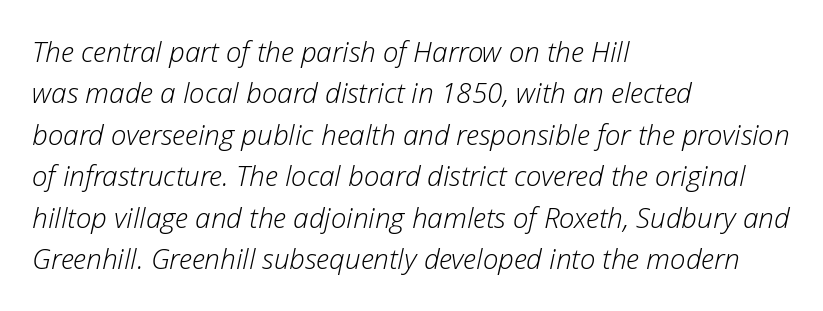
{"italic": "yes", "lean": "right", "slant_degrees": 12, "bold": "no", "weight": "light", "width": "normal", "stroke_contrast": "low", "x_height": "medium", "monospaced": "no", "underline": "no", "align": "left", "line_spacing": "normal", "line_spacing_ratio": 1.48, "letter_spacing": "normal", "letter_spacing_em": 0.0, "glyph_px": 28}
